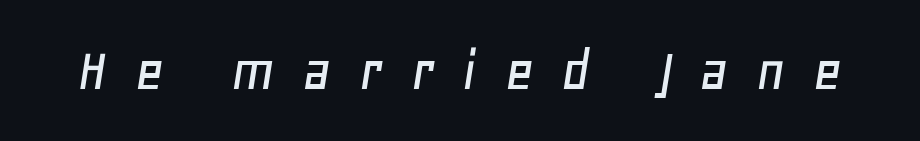
{"italic": "yes", "lean": "right", "slant_degrees": 11, "width": "normal", "stroke_contrast": "low", "x_height": "large", "monospaced": "no", "underline": "no", "letter_spacing": "wide", "letter_spacing_em": 0.43, "glyph_px": 63}
